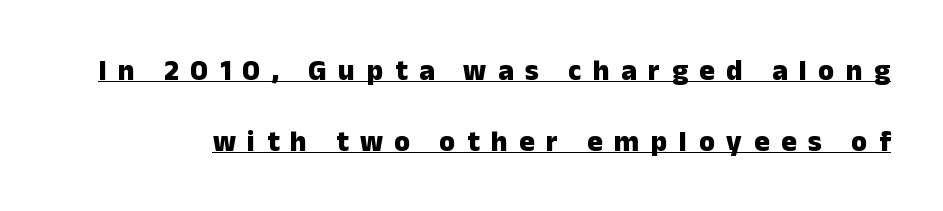
Q: Is the text bold? A: Yes.
Q: Is the text italic (slanted)? A: No, it is upright.
Q: Is the typeface a serif or a sans-serif typeface? A: Sans-serif.
Q: Is the text underlined? A: Yes.
Q: Is the spacing between letters normal or unusually wide? A: Unusually wide.
Q: Is the spacing between lines tight, normal or loose? A: Loose.
Q: Width (condensed, normal, or wide)? A: Normal.
Q: Stroke contrast? A: Low.
Q: x-height? A: Medium.
Q: Monospaced? A: No.
